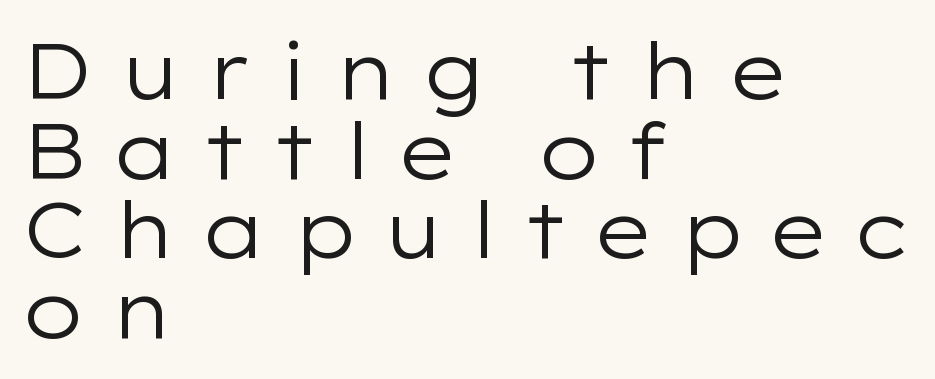
This rendering uses left alignment, leaving the right contour irregular. Stem width sits at or under what a default text font uses. Character widths vary here, with narrow letters taking less room than wide ones. Plain, unruled lines of type.
